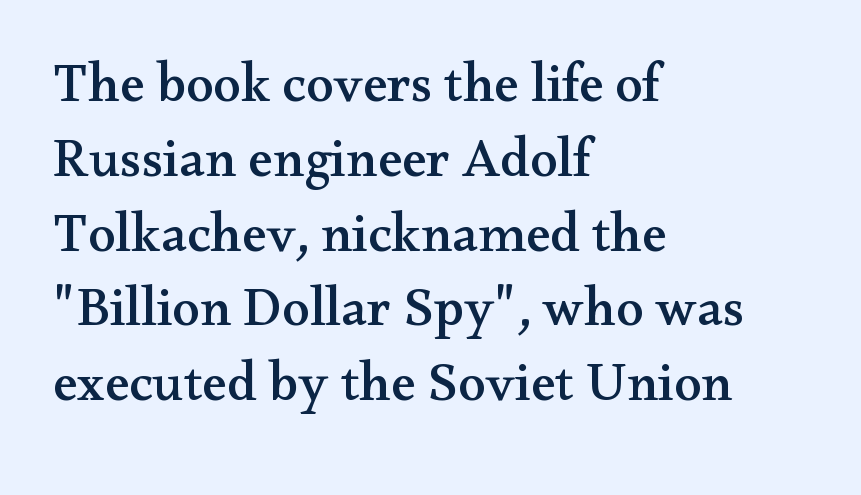
{"serif": "yes", "italic": "no", "width": "wide", "stroke_contrast": "medium", "x_height": "small", "monospaced": "no", "underline": "no", "align": "left", "line_spacing": "normal", "line_spacing_ratio": 1.36, "letter_spacing": "normal", "letter_spacing_em": 0.0, "glyph_px": 55}
